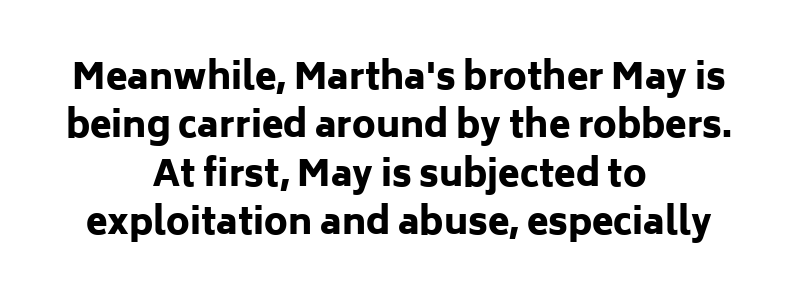
The image shows 35 px heavy sans-serif type, upright; set centered, normal line spacing (1.38x), normal letter spacing, not underlined; low stroke contrast and a medium x-height.
